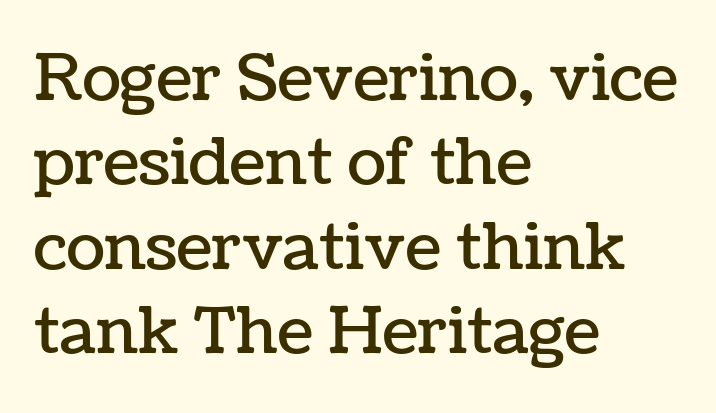
{"italic": "no", "width": "normal", "stroke_contrast": "low", "x_height": "medium", "monospaced": "no", "underline": "no", "align": "left", "line_spacing": "normal", "line_spacing_ratio": 1.32, "letter_spacing": "normal", "letter_spacing_em": 0.0, "glyph_px": 64}
